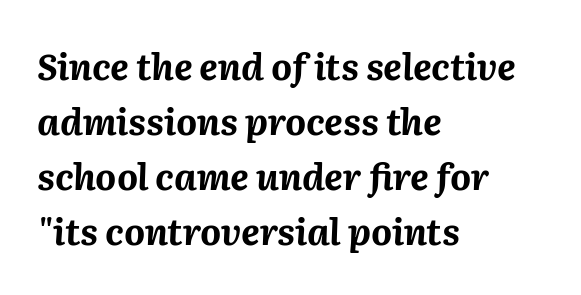
The image shows 36 px bold type, italic (leaning right); set left-aligned, normal line spacing (1.53x), normal letter spacing, not underlined; medium stroke contrast and a medium x-height.
